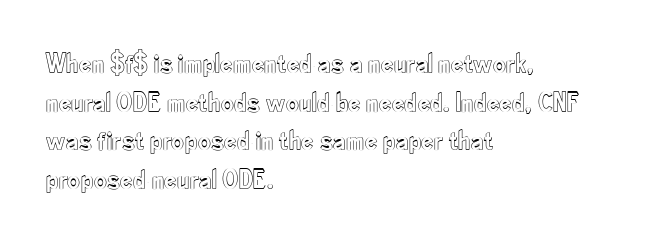
{"italic": "no", "width": "condensed", "x_height": "small", "monospaced": "no", "underline": "no", "align": "left", "line_spacing": "normal", "line_spacing_ratio": 1.38, "letter_spacing": "normal", "letter_spacing_em": 0.0, "glyph_px": 28}
